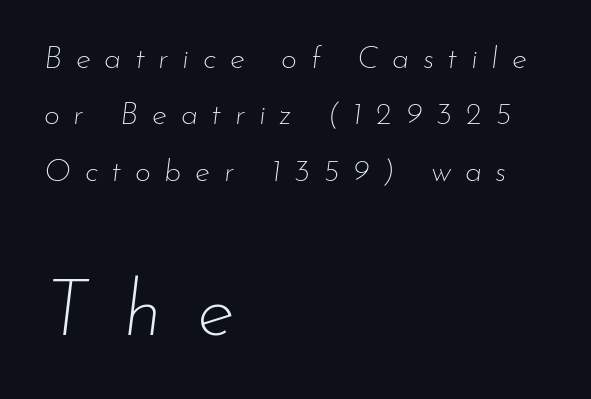
Two sizes are in play, and the larger belongs to the second block. Note the varied advance widths — an 'i' is clearly narrower than an 'm'. Compared with typical body copy, the letter spacing here is much looser. Weight: not bold — regular or lighter. Lines of text with bare space underneath.
